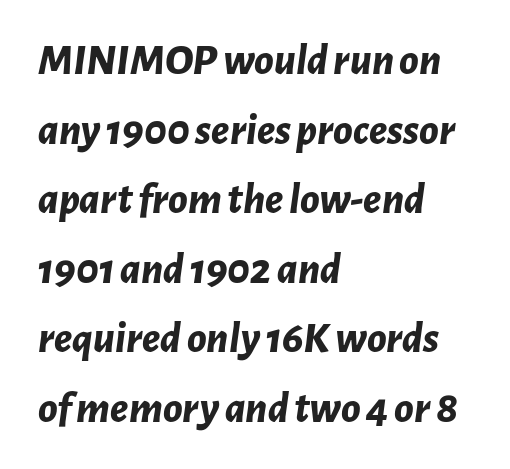
Summary of vertical rhythm: regular, with standard interline spacing. In terms of weight, the rendering is a true, heavy bold. Characters are canted at an angle relative to the baseline's perpendicular. Here the glyphs are tracked normally, forming tight word shapes.
